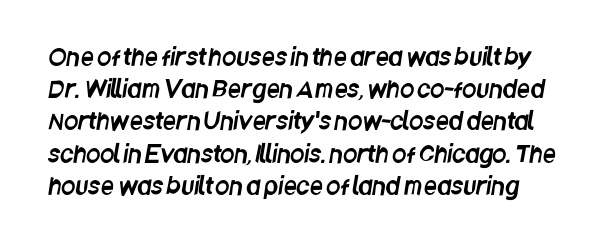
Q: Is the text underlined? A: No.
Q: Is the spacing between letters normal or unusually wide? A: Normal.
Q: Is the spacing between lines tight, normal or loose? A: Normal.
